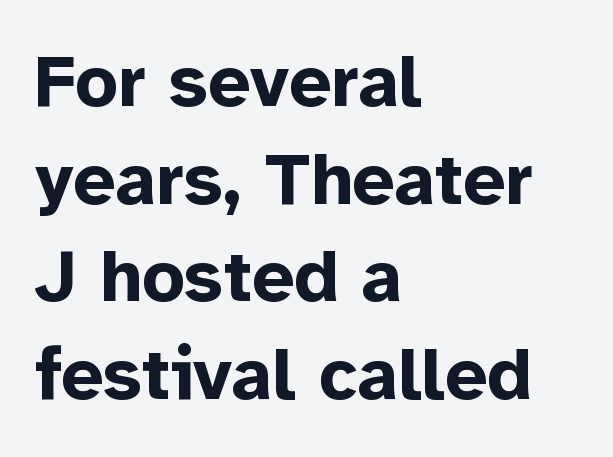
{"serif": "no", "italic": "no", "bold": "yes", "weight": "bold", "width": "normal", "stroke_contrast": "low", "x_height": "medium", "monospaced": "no", "underline": "no", "align": "left", "line_spacing": "normal", "line_spacing_ratio": 1.32, "letter_spacing": "normal", "letter_spacing_em": 0.0, "glyph_px": 74}
